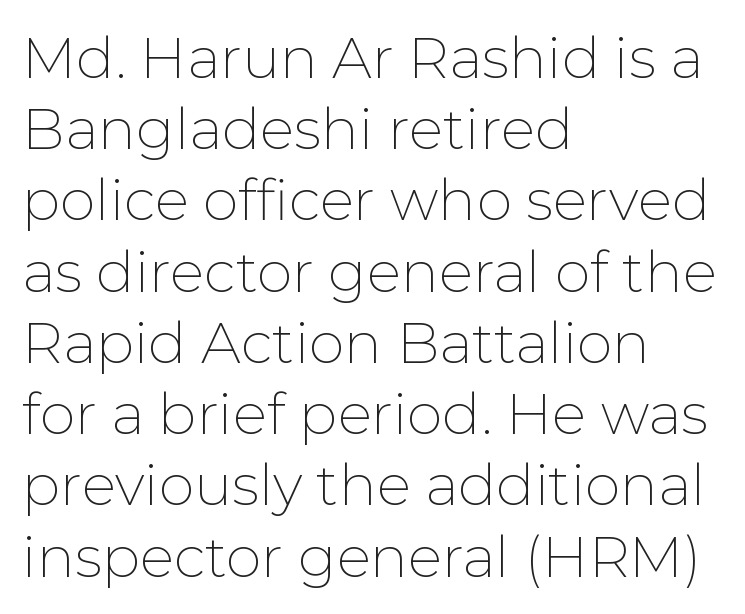
{"serif": "no", "italic": "no", "bold": "no", "weight": "thin", "width": "normal", "stroke_contrast": "low", "x_height": "medium", "monospaced": "no", "underline": "no", "align": "left", "line_spacing": "normal", "line_spacing_ratio": 1.25, "letter_spacing": "normal", "letter_spacing_em": 0.0, "glyph_px": 57}
